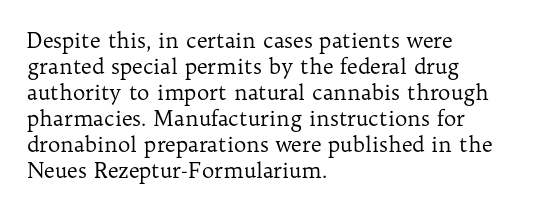
{"italic": "no", "bold": "no", "underline": "no", "align": "left", "line_spacing_ratio": 1.24, "letter_spacing": "normal", "letter_spacing_em": 0.0, "glyph_px": 21}
